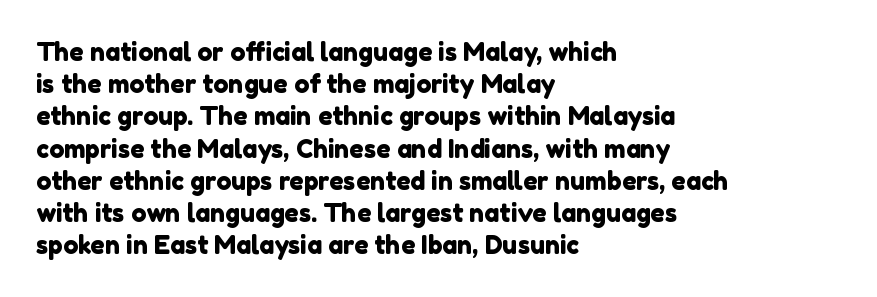
What stands out about the letter spacing? Nothing — it is the standard amount. Each row of text sits above clean, open space. Line beginnings align vertically; line endings do not. The leading is moderate, giving the passage an even texture.
